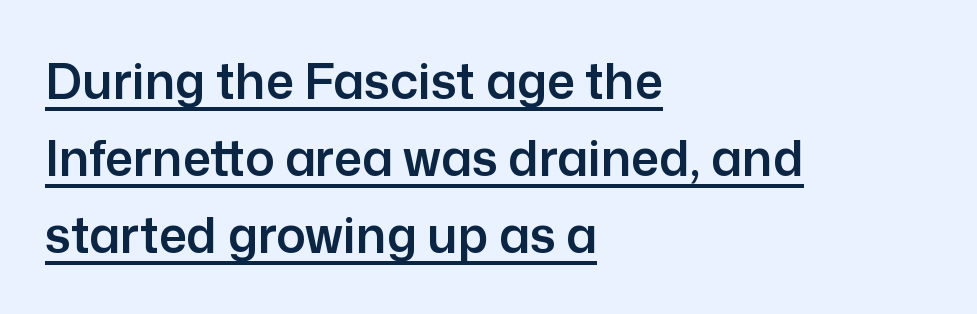
The image shows 49 px sans-serif type, upright; set left-aligned, normal line spacing (1.57x), normal letter spacing, underlined; low stroke contrast and a medium x-height.
